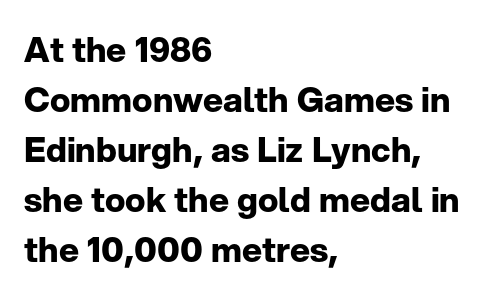
Q: Is the text bold? A: Yes.
Q: Is the text italic (slanted)? A: No, it is upright.
Q: Is the typeface a serif or a sans-serif typeface? A: Sans-serif.
Q: Is the text underlined? A: No.
Q: How is the paragraph aligned? A: Left-aligned.
Q: Is the spacing between letters normal or unusually wide? A: Normal.
Q: Is the spacing between lines tight, normal or loose? A: Normal.
Q: Width (condensed, normal, or wide)? A: Normal.
Q: Stroke contrast? A: Low.
Q: x-height? A: Medium.
Q: Monospaced? A: No.
